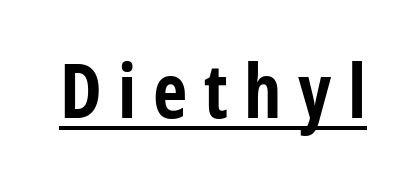
{"serif": "no", "italic": "no", "bold": "yes", "weight": "bold", "width": "condensed", "stroke_contrast": "low", "x_height": "medium", "monospaced": "no", "underline": "yes", "letter_spacing": "wide", "letter_spacing_em": 0.22, "glyph_px": 75}
